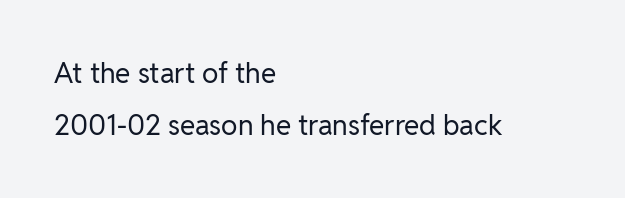
{"serif": "no", "italic": "no", "bold": "no", "weight": "regular", "width": "normal", "stroke_contrast": "low", "x_height": "medium", "monospaced": "no", "underline": "no", "align": "left", "line_spacing_ratio": 1.85, "letter_spacing": "normal", "letter_spacing_em": 0.0, "glyph_px": 28}
